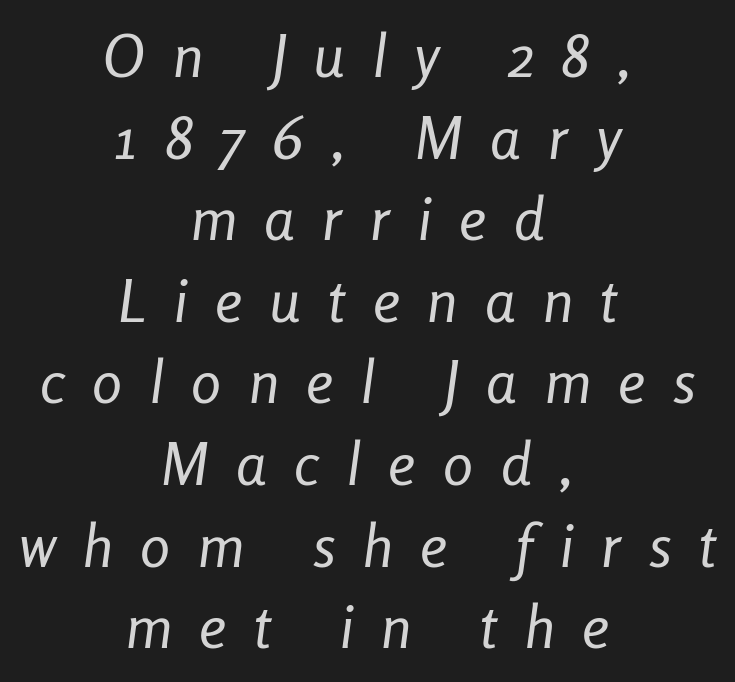
{"italic": "yes", "lean": "right", "slant_degrees": 8, "bold": "no", "weight": "regular", "width": "condensed", "stroke_contrast": "low", "x_height": "medium", "monospaced": "no", "underline": "no", "align": "center", "line_spacing": "normal", "line_spacing_ratio": 1.36, "letter_spacing": "wide", "letter_spacing_em": 0.46, "glyph_px": 60}
